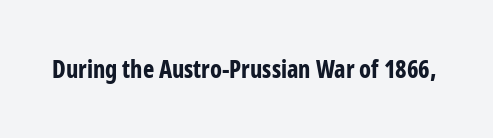
Q: Is the text bold? A: Yes.
Q: Is the text italic (slanted)? A: No, it is upright.
Q: Is the text underlined? A: No.
Q: Is the spacing between letters normal or unusually wide? A: Normal.
